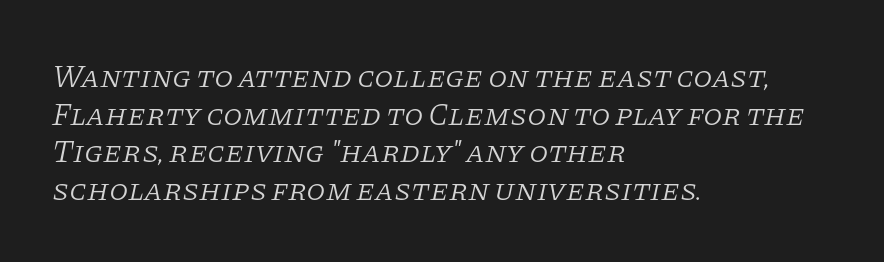
The image shows 31 px light serif type, italic (leaning right); set left-aligned, line spacing 1.21x, normal letter spacing, not underlined; low stroke contrast and a large x-height.
